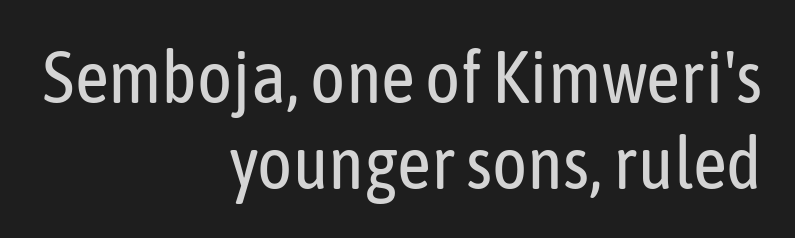
The image shows 74 px regular-weight, condensed sans-serif type, upright; set right-aligned, line spacing 1.16x, normal letter spacing, not underlined; low stroke contrast and a medium x-height.
